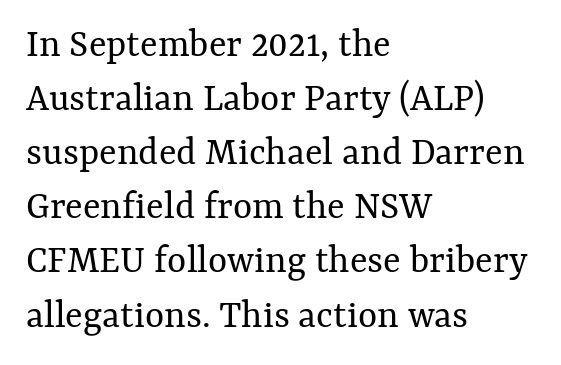
Q: Is the text bold? A: No.
Q: Is the text italic (slanted)? A: No, it is upright.
Q: Is the text underlined? A: No.
Q: How is the paragraph aligned? A: Left-aligned.
Q: Is the spacing between letters normal or unusually wide? A: Normal.
Q: Is the spacing between lines tight, normal or loose? A: Normal.
Q: Width (condensed, normal, or wide)? A: Normal.
Q: Stroke contrast? A: Medium.
Q: x-height? A: Medium.
Q: Monospaced? A: No.
